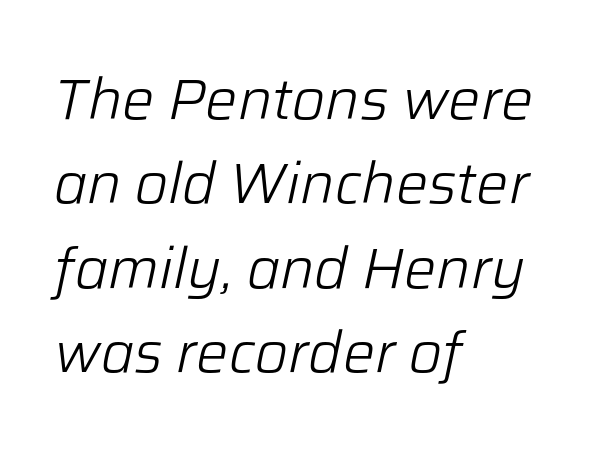
Q: Is the text bold? A: No.
Q: Is the text italic (slanted)? A: Yes, it leans right by about 12 degrees.
Q: Is the text underlined? A: No.
Q: How is the paragraph aligned? A: Left-aligned.
Q: Is the spacing between letters normal or unusually wide? A: Normal.
Q: Is the spacing between lines tight, normal or loose? A: Normal.
Q: Width (condensed, normal, or wide)? A: Normal.
Q: Stroke contrast? A: Low.
Q: x-height? A: Medium.
Q: Monospaced? A: No.
